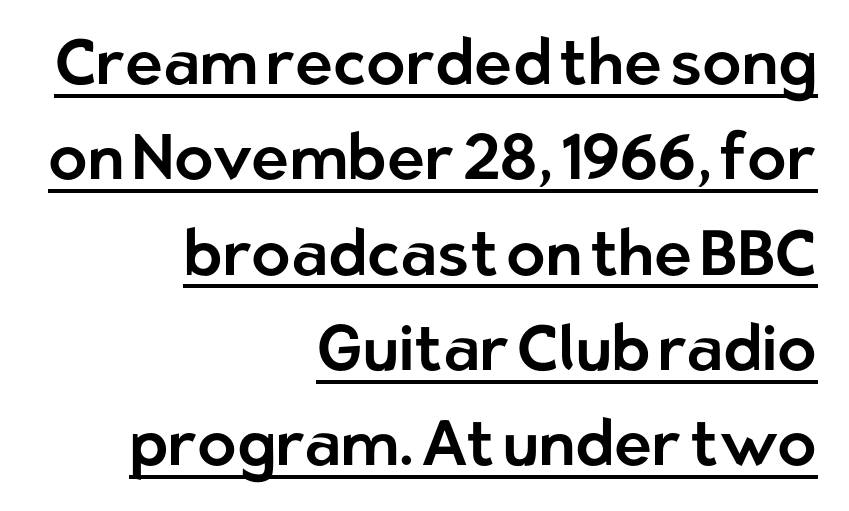
Q: Is the text italic (slanted)? A: No, it is upright.
Q: Is the typeface a serif or a sans-serif typeface? A: Sans-serif.
Q: Is the text underlined? A: Yes.
Q: How is the paragraph aligned? A: Right-aligned.
Q: Is the spacing between letters normal or unusually wide? A: Normal.
Q: Is the spacing between lines tight, normal or loose? A: Normal.
Q: Width (condensed, normal, or wide)? A: Normal.
Q: Stroke contrast? A: Low.
Q: x-height? A: Medium.
Q: Monospaced? A: No.
